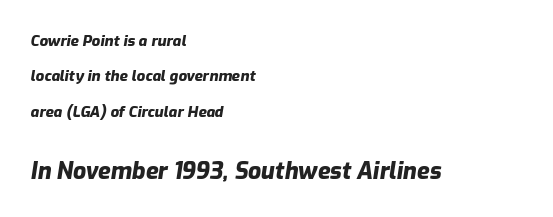
Q: Is the text bold? A: Yes.
Q: Is the text italic (slanted)? A: Yes, it leans right by about 9 degrees.
Q: Is the text underlined? A: No.
Q: How is the paragraph aligned? A: Left-aligned.
Q: Is the spacing between letters normal or unusually wide? A: Normal.
Q: Is the spacing between lines tight, normal or loose? A: Loose.
Q: Which block of text is set in a larger size, the first (top) or the second (bottom)? A: The second (bottom) one.
